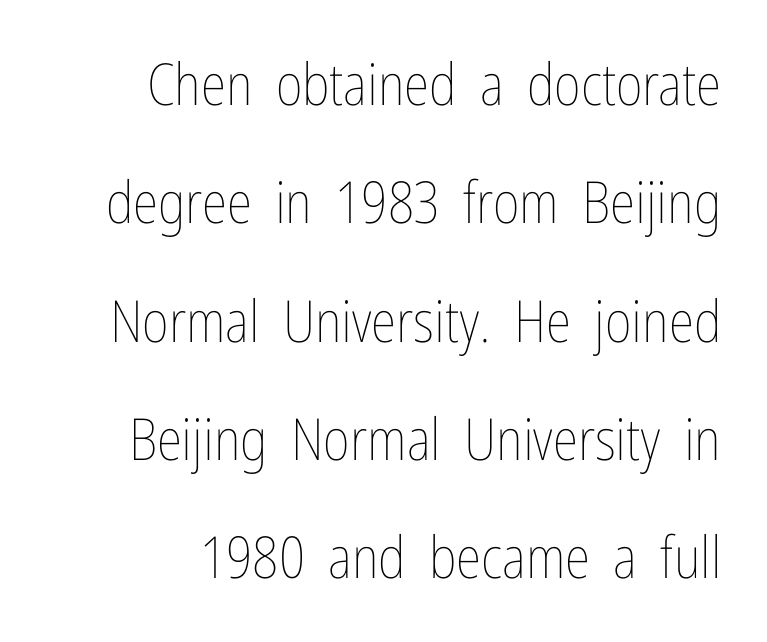
{"italic": "no", "bold": "no", "weight": "thin", "width": "condensed", "stroke_contrast": "low", "x_height": "medium", "monospaced": "no", "underline": "no", "line_spacing": "loose", "line_spacing_ratio": 2.04, "letter_spacing": "normal", "letter_spacing_em": 0.0, "glyph_px": 58}
